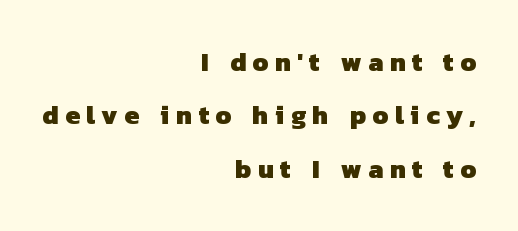
The image shows 26 px bold type; set right-aligned, loose line spacing (2.05x), unusually wide letter spacing (+0.25 em), not underlined.
